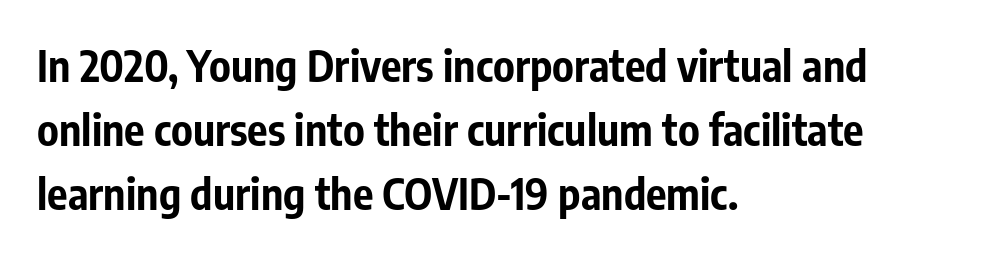
The image shows 43 px bold, condensed sans-serif type, upright; set left-aligned, normal line spacing (1.49x), normal letter spacing, not underlined; low stroke contrast and a medium x-height.
